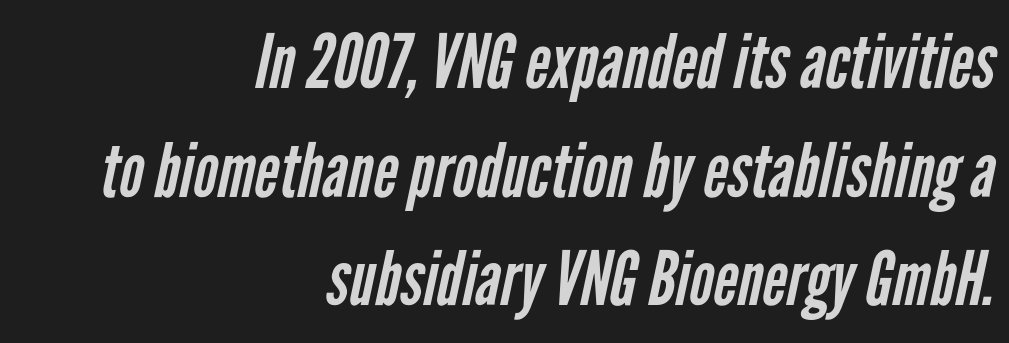
Do the characters align in a grid? No, the font is proportional. These lines stack with their right ends in a neat column. The zone under the glyphs is completely vacant. A light-to-regular cut is what we see here. Letter spacing: default. In terms of leading, this rendering sits right in the middle.
